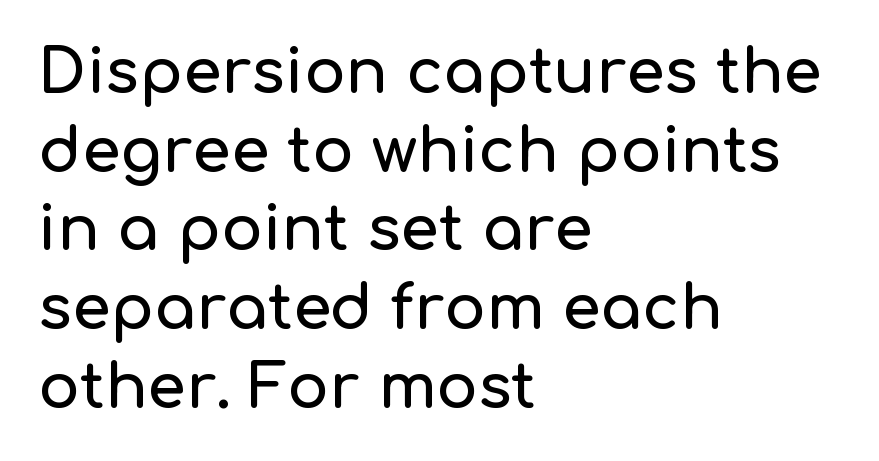
{"serif": "no", "italic": "no", "width": "normal", "stroke_contrast": "low", "x_height": "medium", "monospaced": "no", "underline": "no", "align": "left", "line_spacing": "normal", "line_spacing_ratio": 1.27, "letter_spacing": "normal", "letter_spacing_em": 0.0, "glyph_px": 62}
